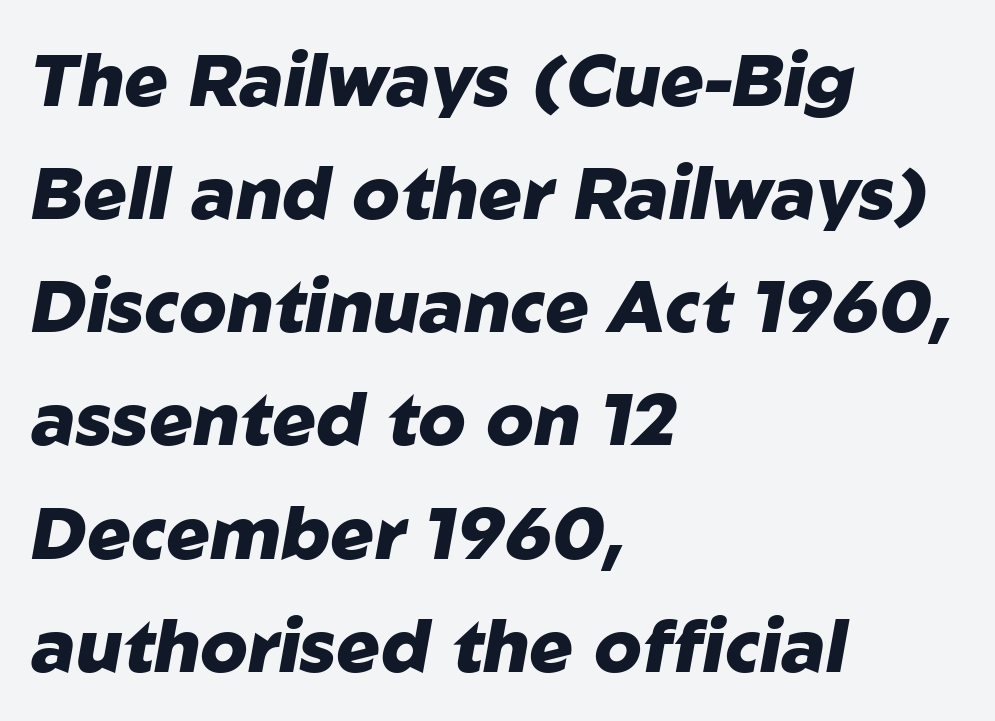
Q: Is the text bold? A: Yes.
Q: Is the text italic (slanted)? A: Yes, it leans right by about 10 degrees.
Q: Is the text underlined? A: No.
Q: How is the paragraph aligned? A: Left-aligned.
Q: Is the spacing between letters normal or unusually wide? A: Normal.
Q: Is the spacing between lines tight, normal or loose? A: Normal.
Q: Width (condensed, normal, or wide)? A: Normal.
Q: Stroke contrast? A: Low.
Q: x-height? A: Medium.
Q: Monospaced? A: No.
